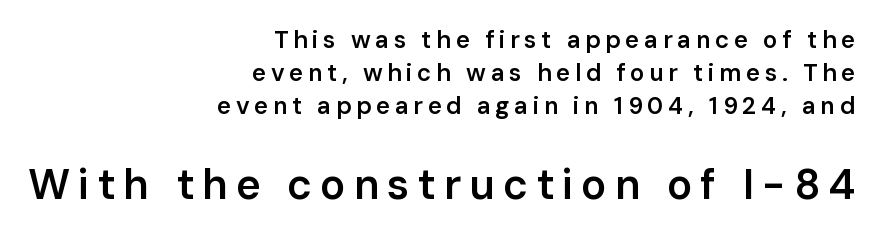
The image shows 42 px semibold sans-serif type, upright; set right-aligned, normal line spacing (1.38x), not underlined; the second (bottom) block is 1.75x larger; low stroke contrast and a medium x-height.
